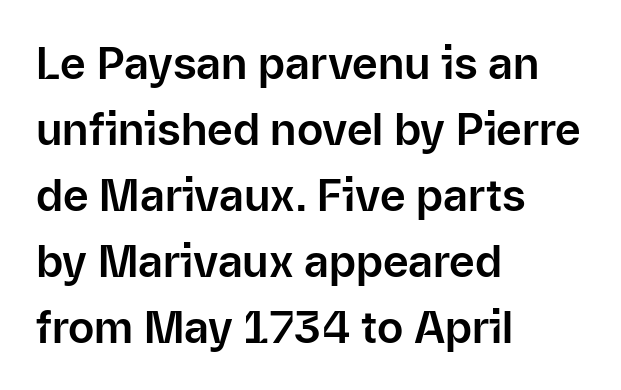
The image shows 44 px sans-serif type, upright; set left-aligned, normal line spacing (1.5x), normal letter spacing, not underlined; low stroke contrast and a medium x-height.
